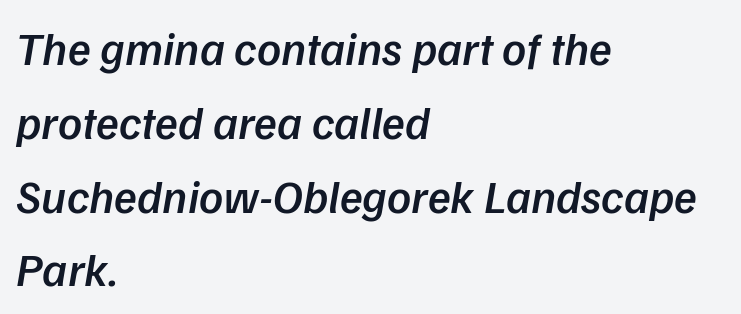
Q: Is the text bold? A: Semi-bold.
Q: Is the text italic (slanted)? A: Yes, it leans right by about 9 degrees.
Q: Is the text underlined? A: No.
Q: How is the paragraph aligned? A: Left-aligned.
Q: Is the spacing between letters normal or unusually wide? A: Normal.
Q: Is the spacing between lines tight, normal or loose? A: Normal.
Q: Width (condensed, normal, or wide)? A: Normal.
Q: Stroke contrast? A: Low.
Q: x-height? A: Medium.
Q: Monospaced? A: No.
